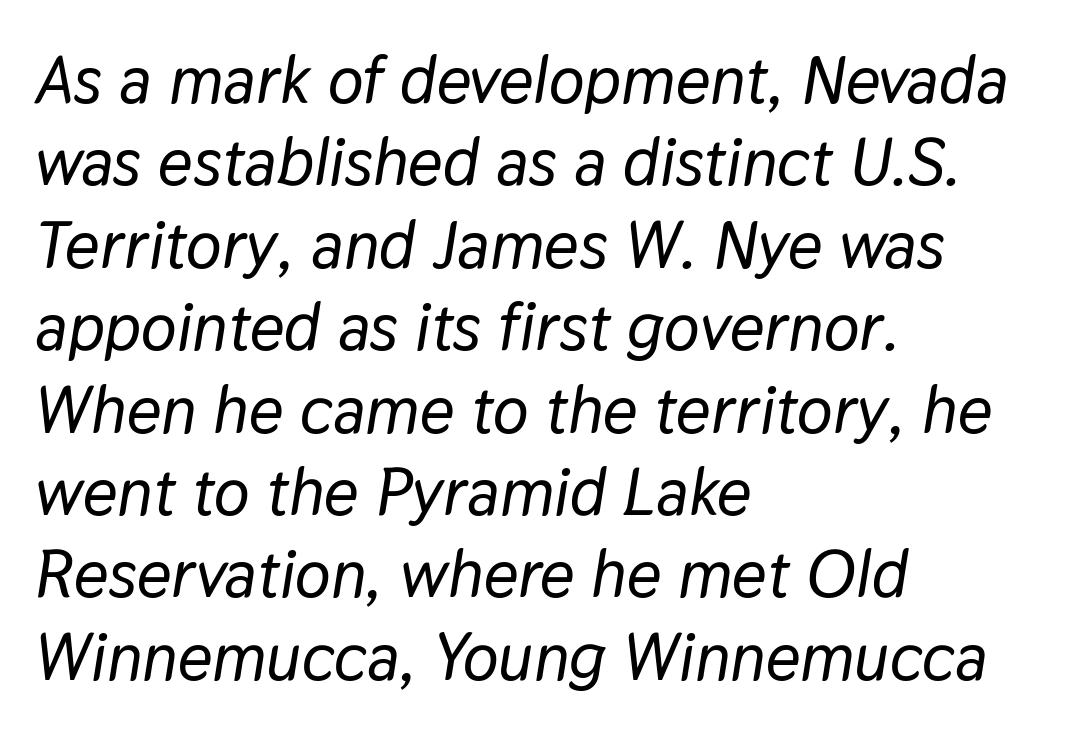
Q: Is the text italic (slanted)? A: Yes, it leans right by about 9 degrees.
Q: Is the text underlined? A: No.
Q: How is the paragraph aligned? A: Left-aligned.
Q: Is the spacing between letters normal or unusually wide? A: Normal.
Q: Width (condensed, normal, or wide)? A: Normal.
Q: Stroke contrast? A: Low.
Q: x-height? A: Medium.
Q: Monospaced? A: No.
